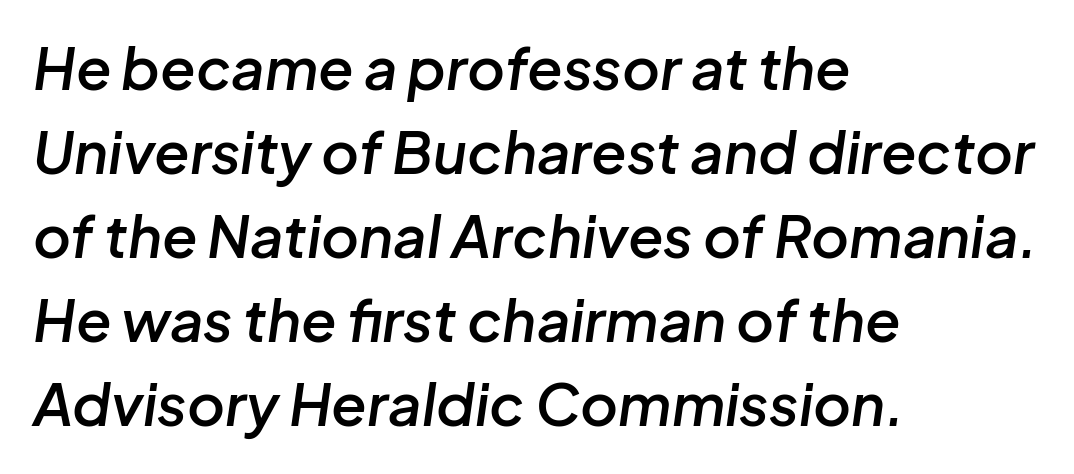
Q: Is the text bold? A: Semi-bold.
Q: Is the text italic (slanted)? A: Yes, it leans right by about 8 degrees.
Q: Is the text underlined? A: No.
Q: How is the paragraph aligned? A: Left-aligned.
Q: Is the spacing between letters normal or unusually wide? A: Normal.
Q: Is the spacing between lines tight, normal or loose? A: Normal.
Q: Width (condensed, normal, or wide)? A: Normal.
Q: Stroke contrast? A: Low.
Q: x-height? A: Medium.
Q: Monospaced? A: No.
